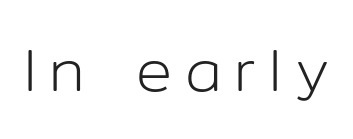
Posture: straight, roman, zero tilt. A typesetter would call this proportional, since set widths differ per character. Each word looks stretched out because of the extra space between its letters. Unlike a traditional serif, this face leaves its strokes unadorned.
